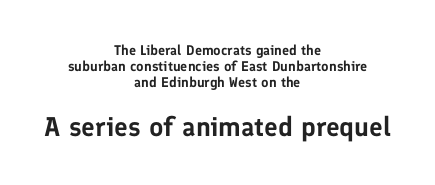
{"italic": "no", "underline": "no", "align": "center", "line_spacing": "tight", "line_spacing_ratio": 1.14, "letter_spacing": "normal", "letter_spacing_em": 0.0, "larger_block": "second", "size_ratio": 1.93, "glyph_px": 27}
